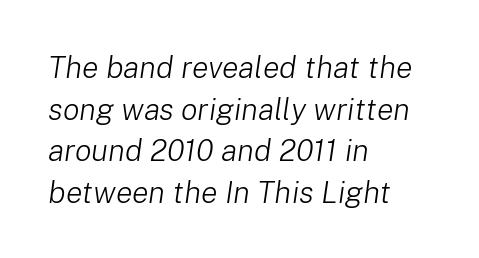
A normal amount of white space separates one row of letters from the next. Reading down the block, your eye returns to a fixed left position each line. Nothing unusual about the tracking: characters are spaced as the font intends. The gap between lines stays unmarked. Think standard paragraph weight, or any step lighter than that.
